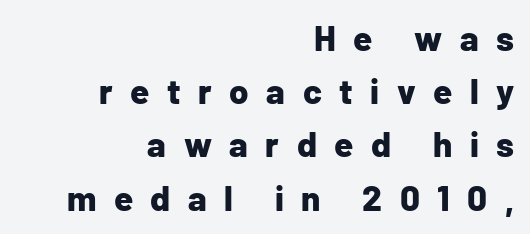
The image shows 35 px bold sans-serif type, upright; set right-aligned, normal line spacing (1.52x), unusually wide letter spacing (+0.5 em), not underlined; low stroke contrast and a medium x-height.
